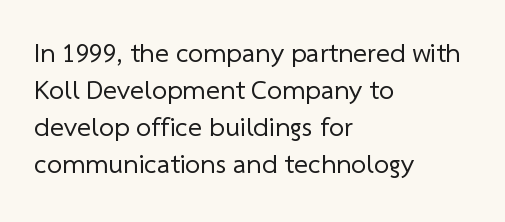
Q: Is the text bold? A: No.
Q: Is the text underlined? A: No.
Q: How is the paragraph aligned? A: Left-aligned.
Q: Is the spacing between letters normal or unusually wide? A: Normal.
Q: Is the spacing between lines tight, normal or loose? A: Normal.
